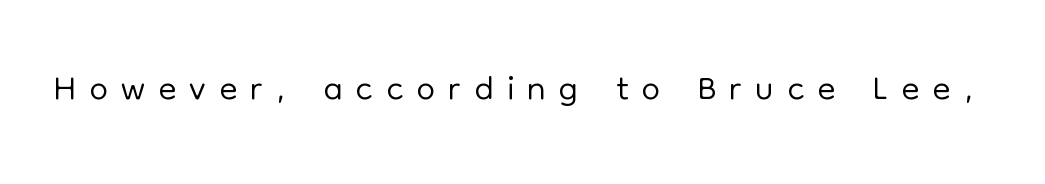
{"serif": "no", "italic": "no", "bold": "no", "weight": "light", "width": "normal", "stroke_contrast": "low", "x_height": "medium", "monospaced": "no", "underline": "no", "letter_spacing": "wide", "letter_spacing_em": 0.25, "glyph_px": 53}
